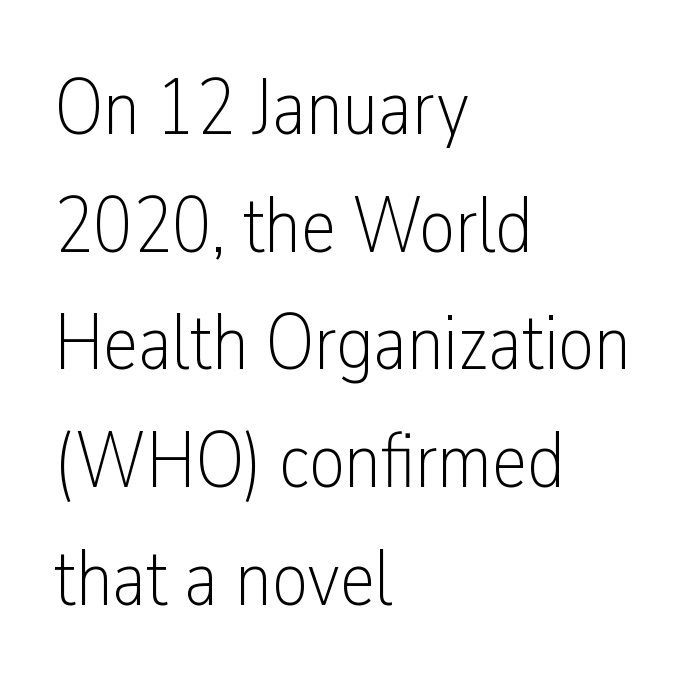
{"serif": "no", "italic": "no", "bold": "no", "weight": "light", "width": "condensed", "stroke_contrast": "low", "x_height": "medium", "monospaced": "no", "underline": "no", "align": "left", "line_spacing": "normal", "line_spacing_ratio": 1.49, "letter_spacing": "normal", "letter_spacing_em": 0.0, "glyph_px": 79}
